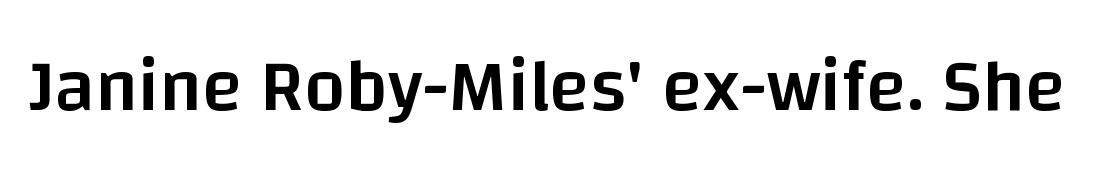
{"serif": "no", "italic": "no", "bold": "semi", "weight": "semibold", "width": "normal", "stroke_contrast": "low", "x_height": "large", "monospaced": "no", "underline": "no", "letter_spacing": "normal", "letter_spacing_em": 0.0, "glyph_px": 74}
